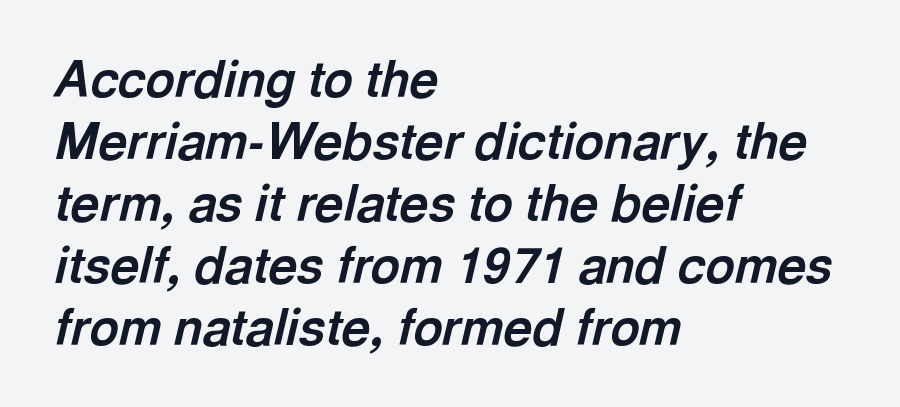
The typesetting leans heavy: a genuine bold. Underlining? Definitely not there. There is no visible air inserted between adjacent glyphs. An italicized treatment has been applied to the whole sample. Compared with a centered layout, this one pins lines to the left instead.
